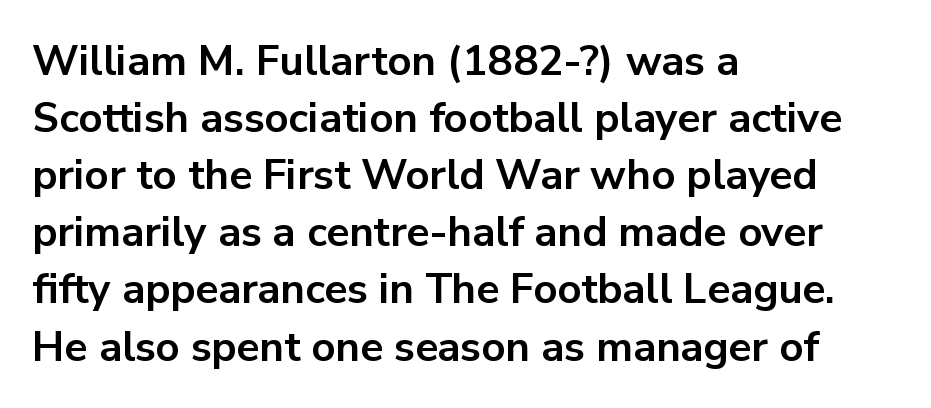
The image shows 42 px bold sans-serif type, upright; set left-aligned, normal line spacing (1.36x), normal letter spacing, not underlined; low stroke contrast and a medium x-height.
